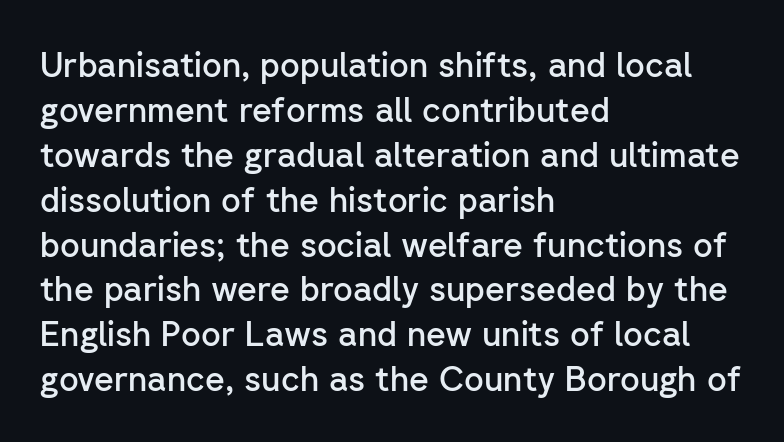
{"serif": "no", "italic": "no", "bold": "semi", "weight": "semibold", "width": "normal", "stroke_contrast": "low", "x_height": "medium", "monospaced": "no", "underline": "no", "align": "left", "line_spacing": "normal", "line_spacing_ratio": 1.32, "letter_spacing": "normal", "letter_spacing_em": 0.0, "glyph_px": 34}
